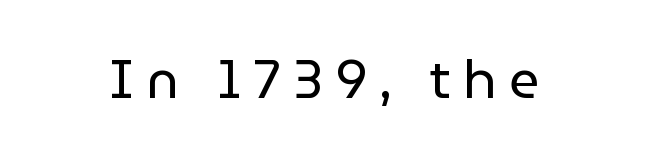
{"serif": "no", "italic": "no", "bold": "no", "weight": "regular", "width": "normal", "stroke_contrast": "low", "x_height": "medium", "monospaced": "no", "underline": "no", "letter_spacing": "wide", "letter_spacing_em": 0.23, "glyph_px": 53}
